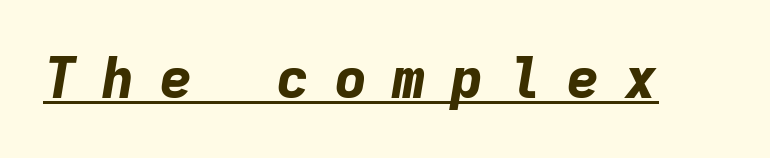
The image shows 57 px bold type, italic (leaning right), monospaced; set unusually wide letter spacing (+0.42 em), underlined; low stroke contrast and a medium x-height.
